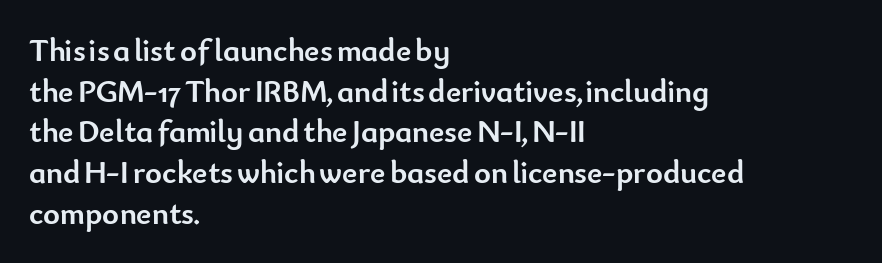
The image shows 32 px semibold sans-serif type, upright; set left-aligned, normal line spacing (1.27x), normal letter spacing, not underlined; low stroke contrast and a small x-height.
